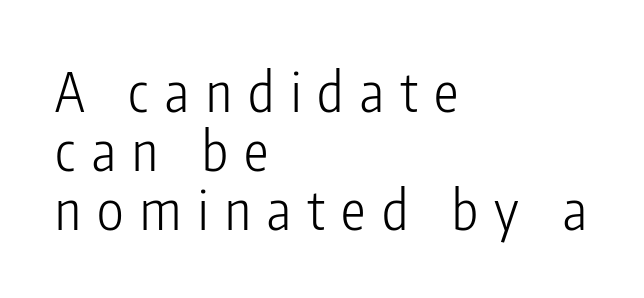
Q: Is the text bold? A: No.
Q: Is the text italic (slanted)? A: No, it is upright.
Q: Is the typeface a serif or a sans-serif typeface? A: Sans-serif.
Q: Is the text underlined? A: No.
Q: How is the paragraph aligned? A: Left-aligned.
Q: Is the spacing between letters normal or unusually wide? A: Unusually wide.
Q: Is the spacing between lines tight, normal or loose? A: Tight.
Q: Width (condensed, normal, or wide)? A: Condensed.
Q: Stroke contrast? A: Low.
Q: x-height? A: Medium.
Q: Monospaced? A: No.
